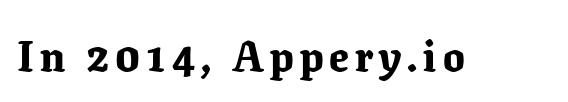
Q: Is the text bold? A: Yes.
Q: Is the text italic (slanted)? A: No, it is upright.
Q: Is the typeface a serif or a sans-serif typeface? A: Serif.
Q: Is the text underlined? A: No.
Q: Width (condensed, normal, or wide)? A: Normal.
Q: Stroke contrast? A: Low.
Q: x-height? A: Medium.
Q: Monospaced? A: No.
